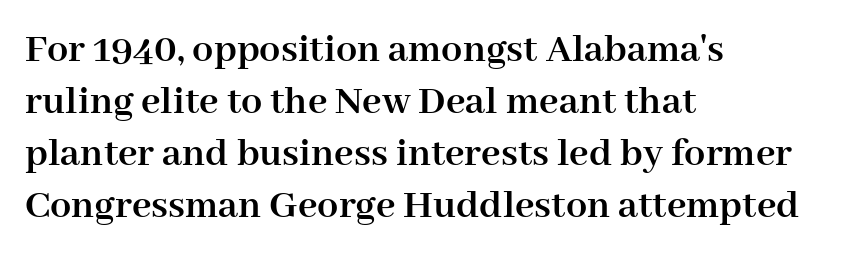
{"serif": "yes", "italic": "no", "bold": "yes", "weight": "semibold", "width": "normal", "stroke_contrast": "high", "x_height": "medium", "monospaced": "no", "underline": "no", "align": "left", "line_spacing_ratio": 1.24, "letter_spacing": "normal", "letter_spacing_em": 0.0, "glyph_px": 42}
